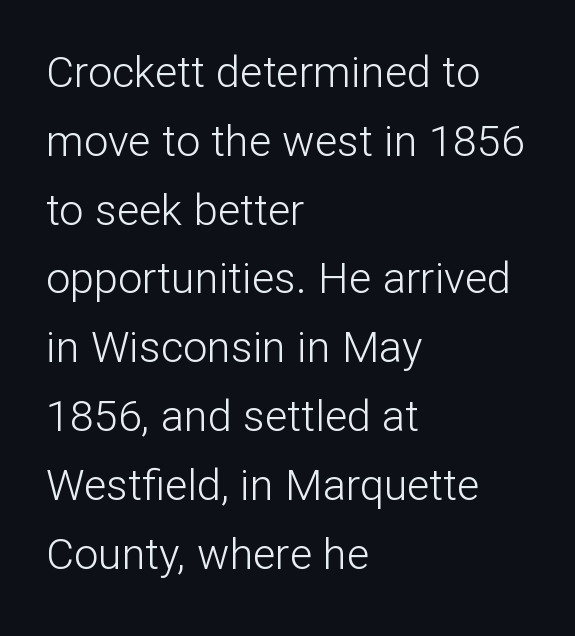
The image shows 43 px light sans-serif type, upright; set left-aligned, normal line spacing (1.6x), normal letter spacing, not underlined; low stroke contrast and a medium x-height.
